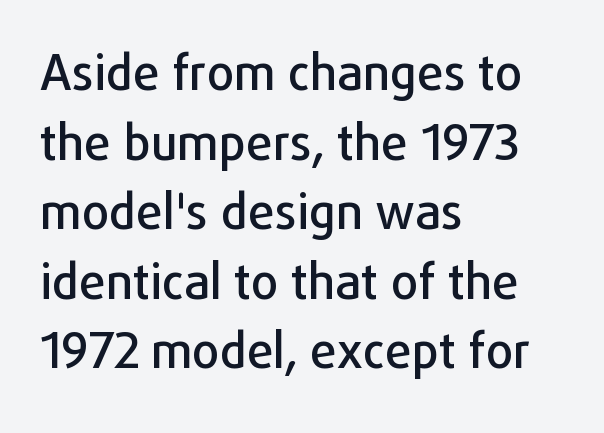
The horizontal fit of the characters is conventional and even. Think of a printed novel: that variable character pitch is what you see here. In CSS terms this would be text-align: left. The typography opts for an upright posture over an oblique one. A bare baseline throughout the passage. Notice how descenders clear the ascenders below comfortably — that's standard leading.
